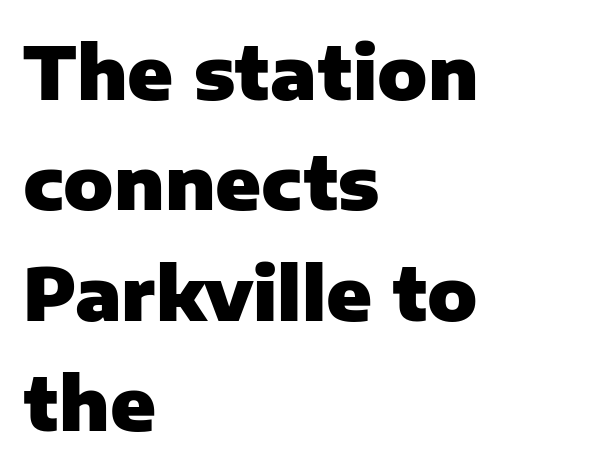
Q: Is the text bold? A: Yes.
Q: Is the text italic (slanted)? A: No, it is upright.
Q: Is the typeface a serif or a sans-serif typeface? A: Sans-serif.
Q: Is the text underlined? A: No.
Q: How is the paragraph aligned? A: Left-aligned.
Q: Is the spacing between letters normal or unusually wide? A: Normal.
Q: Is the spacing between lines tight, normal or loose? A: Normal.
Q: Width (condensed, normal, or wide)? A: Normal.
Q: Stroke contrast? A: Low.
Q: x-height? A: Medium.
Q: Monospaced? A: No.
